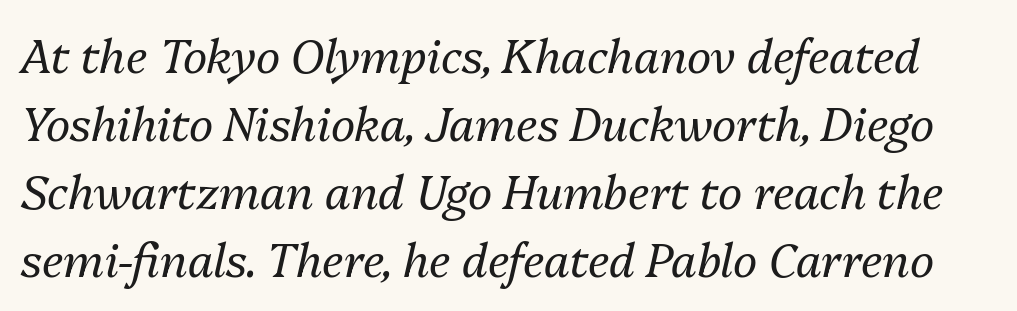
The image shows 46 px regular-weight type, italic (leaning right); set normal line spacing (1.48x), normal letter spacing, not underlined; medium stroke contrast and a medium x-height.
